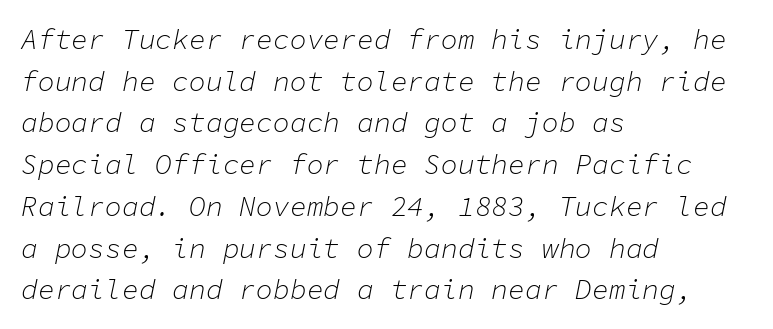
{"italic": "yes", "lean": "right", "slant_degrees": 11, "bold": "no", "weight": "light", "width": "normal", "stroke_contrast": "low", "x_height": "medium", "monospaced": "yes", "underline": "no", "align": "left", "line_spacing": "normal", "line_spacing_ratio": 1.49, "letter_spacing": "normal", "letter_spacing_em": 0.0, "glyph_px": 28}
